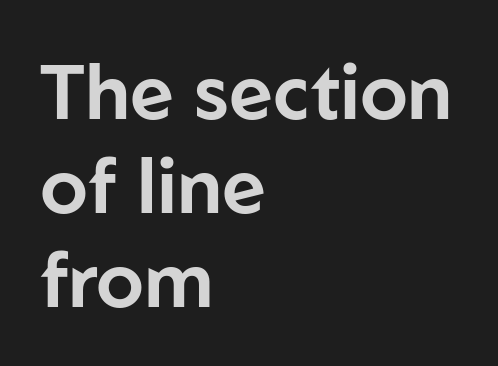
The image shows 77 px sans-serif type, upright; set left-aligned, line spacing 1.22x, normal letter spacing, not underlined; low stroke contrast and a medium x-height.
